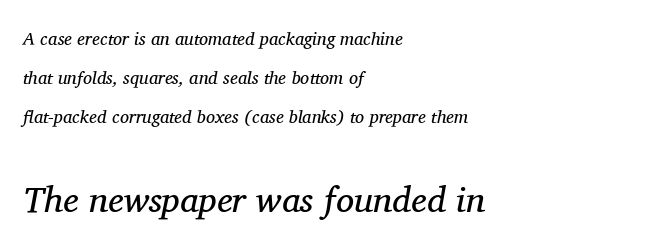
{"serif": "yes", "italic": "yes", "lean": "right", "slant_degrees": 11, "bold": "no", "weight": "regular", "width": "normal", "stroke_contrast": "medium", "x_height": "medium", "monospaced": "no", "underline": "no", "align": "left", "line_spacing": "loose", "line_spacing_ratio": 2.16, "letter_spacing": "normal", "letter_spacing_em": 0.0, "larger_block": "second", "size_ratio": 2.0, "glyph_px": 36}
